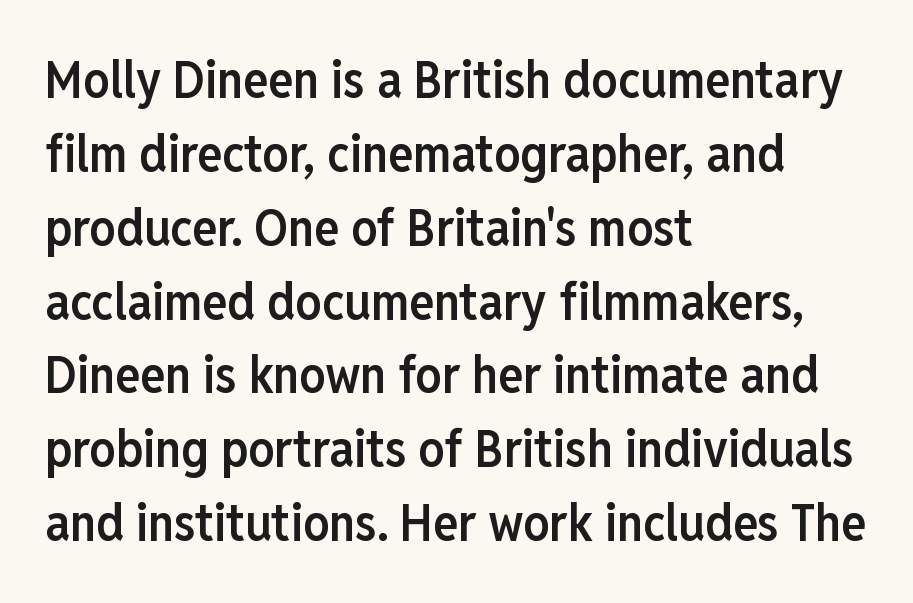
{"serif": "no", "italic": "no", "bold": "semi", "weight": "semibold", "width": "condensed", "stroke_contrast": "low", "x_height": "medium", "monospaced": "no", "underline": "no", "align": "left", "line_spacing": "normal", "line_spacing_ratio": 1.42, "letter_spacing": "normal", "letter_spacing_em": 0.0, "glyph_px": 52}
